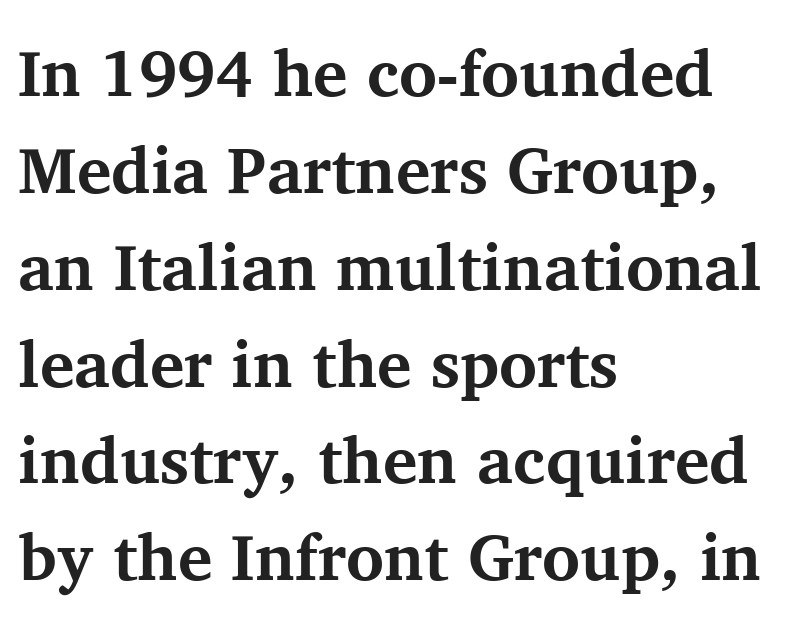
Proportional: the letters do not fall into vertical columns. The passage is arranged the way most books set body copy — flush left. Is there much room between lines? A standard amount, neither cramped nor airy. Is the type bold? Yes — the strokes are clearly thick and heavy.
